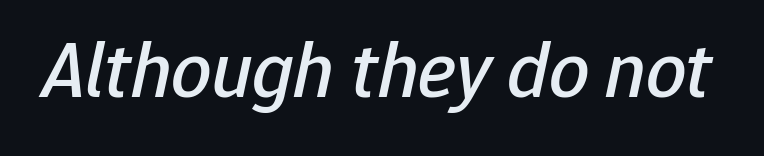
The image shows 80 px text type, italic (leaning right); set normal letter spacing, not underlined; low stroke contrast and a medium x-height.
